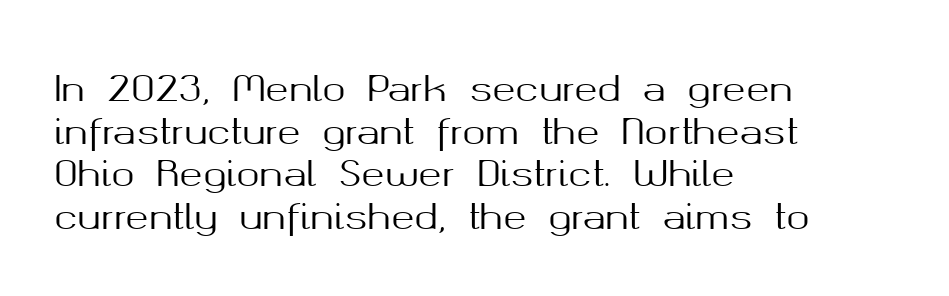
{"serif": "no", "italic": "no", "width": "normal", "stroke_contrast": "medium", "x_height": "medium", "monospaced": "no", "underline": "no", "align": "left", "line_spacing_ratio": 1.22, "letter_spacing": "normal", "letter_spacing_em": 0.0, "glyph_px": 35}
